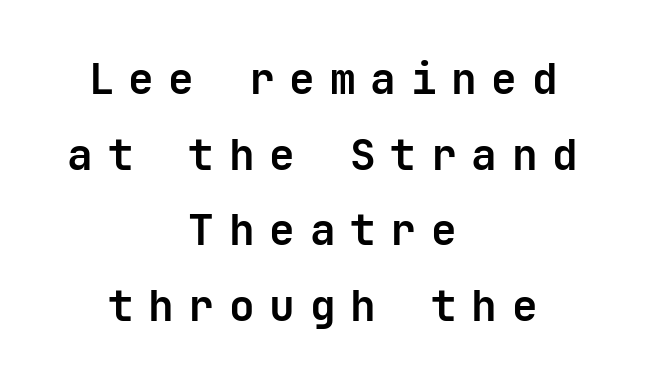
A bare baseline throughout the passage. In terms of posture, this sample is upright. This rendering widens character spacing well past its baseline value. Check where the strokes stop: nothing finishes them off — pure sans.
